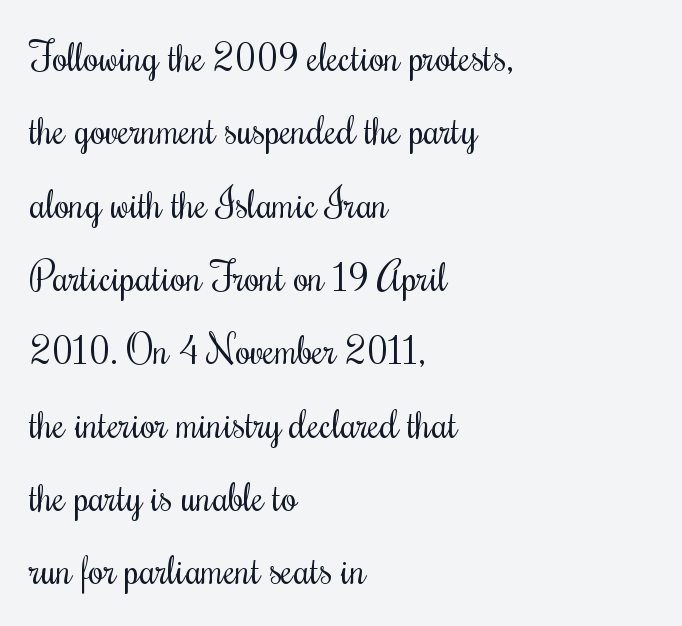
The image shows 39 px regular-weight, condensed type; set left-aligned, line spacing 1.88x, normal letter spacing, not underlined; medium stroke contrast and a small x-height.
